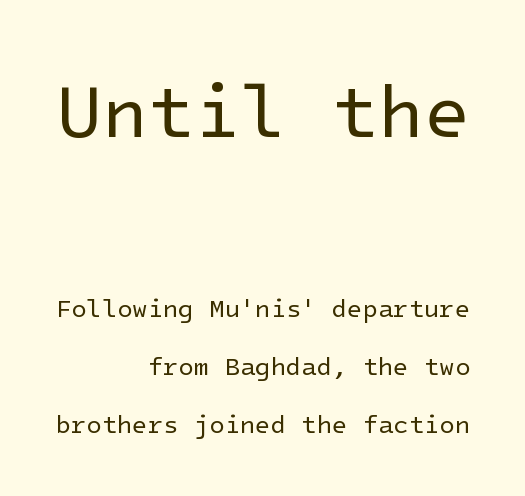
Bare-footed words on every line. The letters stand upright; this is a roman face. The face looks like a standard text weight, possibly lighter. The rendering anchors every line to the right-hand side.
